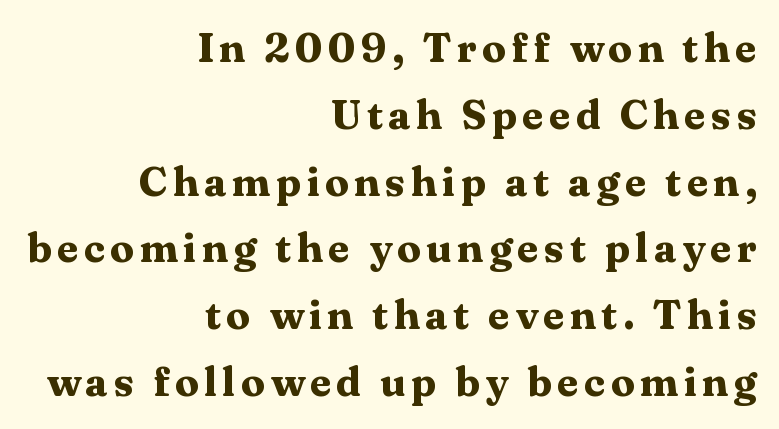
The image shows 40 px heavy, wide serif type, upright; set right-aligned, normal line spacing (1.67x), not underlined; medium stroke contrast and a medium x-height.
